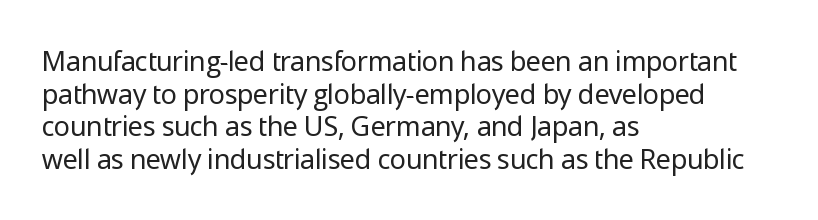
What stands out about the letter spacing? Nothing — it is the standard amount. This is not heavy type; no bold has been used. Just letters on the line, the space beneath them empty. Notice how the stems are strictly vertical — no italics here. This rendering uses left alignment, leaving the right contour irregular.
